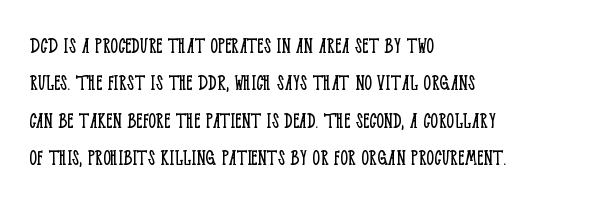
The image shows 24 px text type, upright; set left-aligned, normal line spacing (1.56x), normal letter spacing, not underlined.
